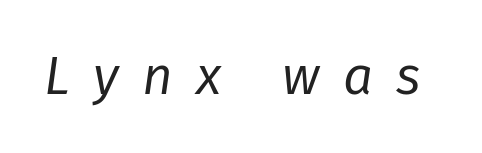
The image shows 53 px regular-weight type, italic (leaning right); set unusually wide letter spacing (+0.44 em), not underlined; low stroke contrast and a medium x-height.
